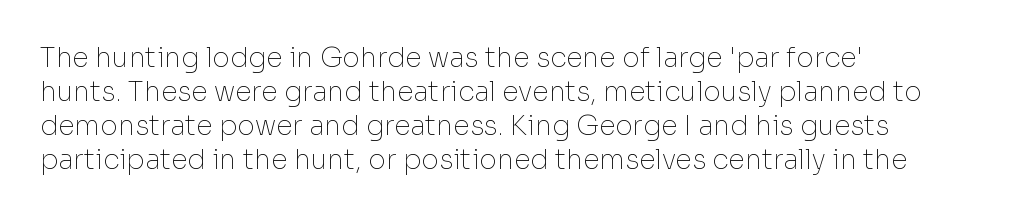
{"italic": "no", "bold": "no", "underline": "no", "align": "left", "line_spacing": "normal", "line_spacing_ratio": 1.26, "letter_spacing": "normal", "letter_spacing_em": 0.0, "glyph_px": 27}
